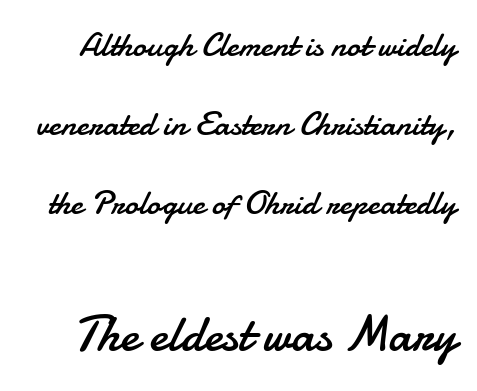
Q: Is the text bold? A: No.
Q: Is the text italic (slanted)? A: Yes.
Q: Is the typeface a serif or a sans-serif typeface? A: Sans-serif.
Q: Is the text underlined? A: No.
Q: Is the spacing between letters normal or unusually wide? A: Normal.
Q: Is the spacing between lines tight, normal or loose? A: Loose.
Q: Which block of text is set in a larger size, the first (top) or the second (bottom)? A: The second (bottom) one.
Q: Width (condensed, normal, or wide)? A: Normal.
Q: Stroke contrast? A: Low.
Q: x-height? A: Small.
Q: Monospaced? A: No.
